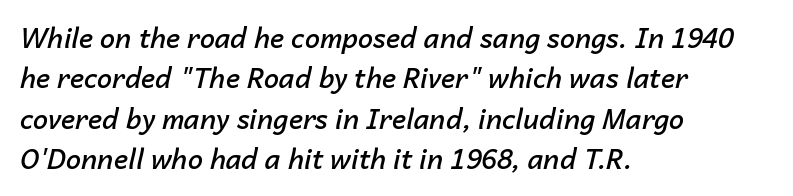
The image shows 27 px text type, italic (leaning right); set left-aligned, normal line spacing (1.5x), normal letter spacing, not underlined.
